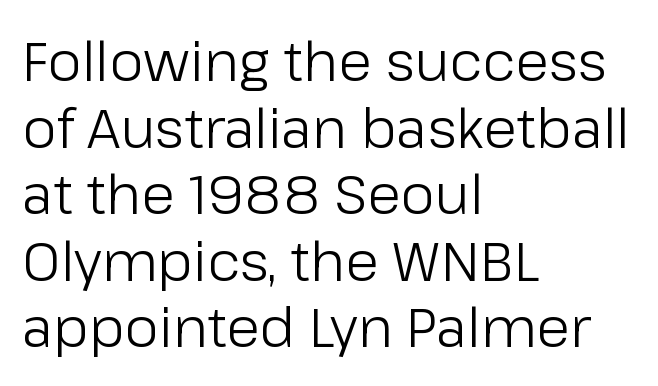
When letters stand straight like this, we call the style roman or upright. Grotesque or geometric, the face here clearly has no serifs. Vertical stems look standard width or narrower in stroke. The rendering uses natural spacing where letterforms have individual widths. Unmarked baselines from the first word to the last. Nothing unusual about the tracking: characters are spaced as the font intends.
